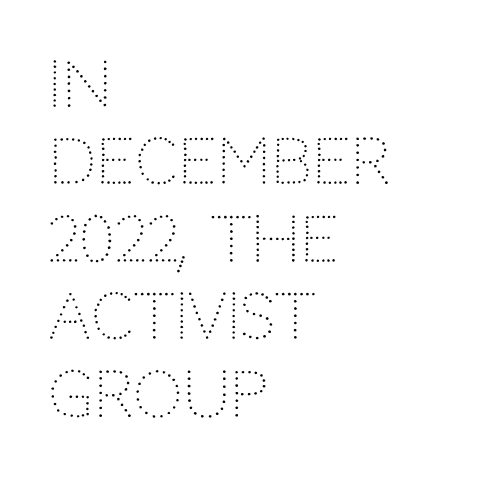
The space directly below the letters is spotless. The compositor pushed each line to the left boundary. Each letter's strokes conclude bluntly, with no projecting serifs. Rendered with straight, roman letterforms. Heft: none added — not bold.
